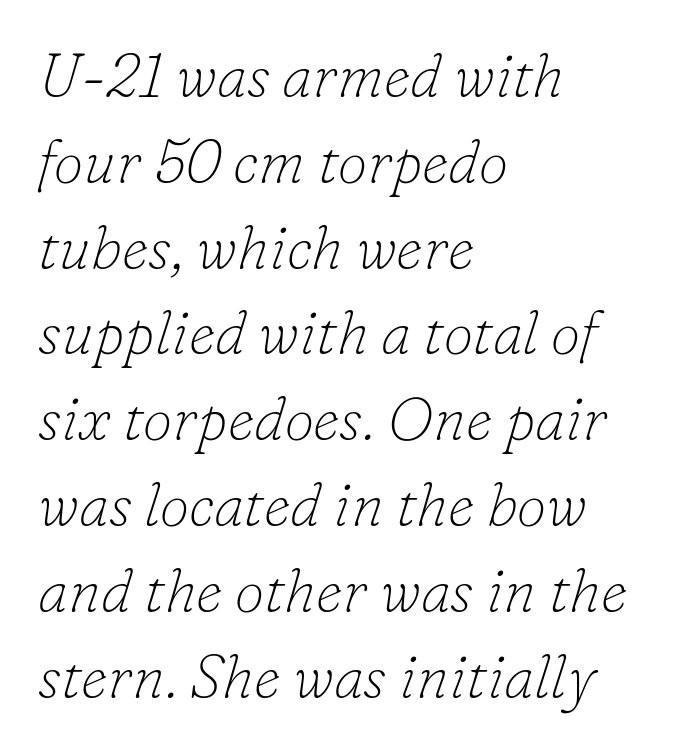
The rendering uses natural spacing where letterforms have individual widths. The type is set solid horizontally, with unmodified tracking. Compared with ordinary roman type, these characters are visibly tilted. This is not heavy type; no bold has been used. Horizontal alignment here is leftward, the default for most running prose. What kind of face is this? One with serifs.
